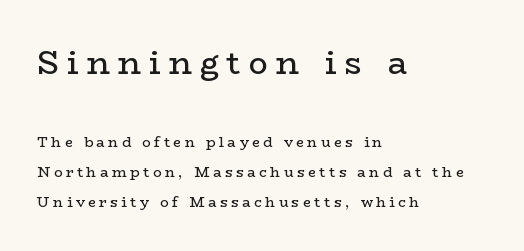
{"serif": "yes", "italic": "no", "bold": "no", "weight": "regular", "width": "wide", "stroke_contrast": "low", "x_height": "medium", "monospaced": "no", "underline": "no", "align": "left", "line_spacing": "loose", "line_spacing_ratio": 2.14, "letter_spacing": "wide", "letter_spacing_em": 0.25, "larger_block": "first", "size_ratio": 2.29, "glyph_px": 32}
